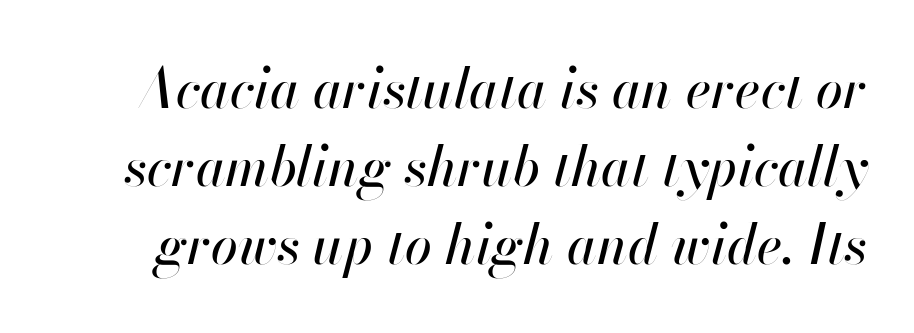
Q: Is the text italic (slanted)? A: Yes, it leans right by about 13 degrees.
Q: Is the text underlined? A: No.
Q: Is the spacing between letters normal or unusually wide? A: Normal.
Q: Is the spacing between lines tight, normal or loose? A: Normal.
Q: Width (condensed, normal, or wide)? A: Normal.
Q: Stroke contrast? A: High.
Q: x-height? A: Small.
Q: Monospaced? A: No.
